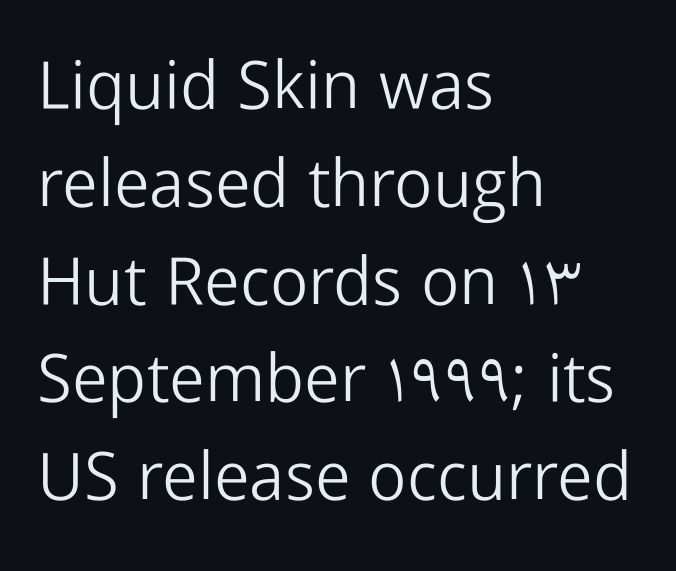
{"serif": "no", "italic": "no", "bold": "no", "weight": "light", "width": "normal", "stroke_contrast": "low", "x_height": "medium", "monospaced": "no", "underline": "no", "align": "left", "line_spacing": "normal", "line_spacing_ratio": 1.46, "letter_spacing": "normal", "letter_spacing_em": 0.0, "glyph_px": 67}
